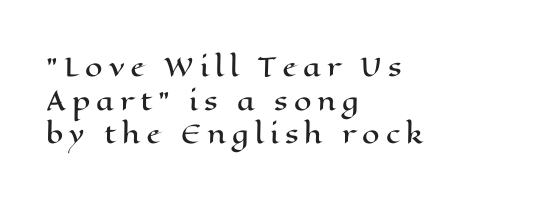
{"italic": "no", "underline": "no", "align": "left", "line_spacing": "normal", "line_spacing_ratio": 1.35, "letter_spacing": "wide", "letter_spacing_em": 0.24, "glyph_px": 25}
